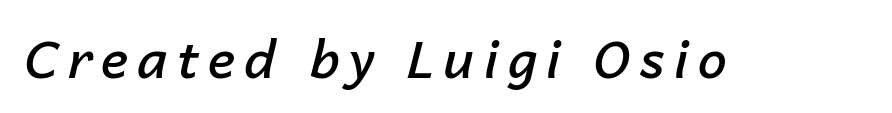
Q: Is the text bold? A: Semi-bold.
Q: Is the text italic (slanted)? A: Yes, it leans right by about 14 degrees.
Q: Is the text underlined? A: No.
Q: Width (condensed, normal, or wide)? A: Normal.
Q: Stroke contrast? A: Low.
Q: x-height? A: Medium.
Q: Monospaced? A: No.
